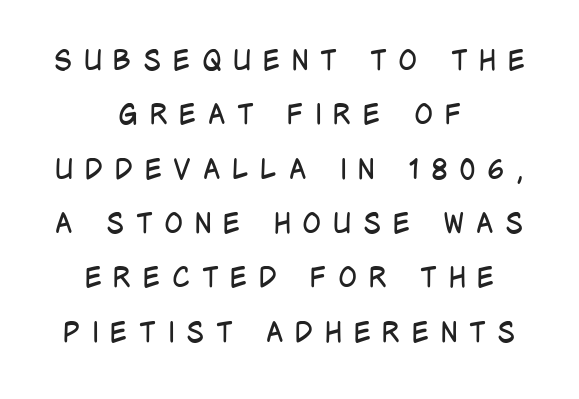
The rendering uses natural spacing where letterforms have individual widths. On a weight scale, this lands at 450 or below. This rendering features lettering with no underline. Layout note: lines centered. Tall strokes in this sample are plumb rather than angled. This rendering employs a face without finishing strokes, i.e., a sans-serif.
